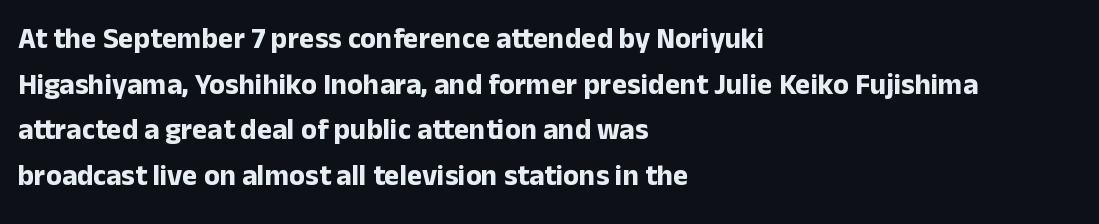
{"serif": "no", "italic": "no", "bold": "yes", "weight": "bold", "width": "normal", "stroke_contrast": "low", "x_height": "medium", "monospaced": "no", "underline": "no", "align": "left", "line_spacing": "normal", "line_spacing_ratio": 1.57, "letter_spacing": "normal", "letter_spacing_em": 0.0, "glyph_px": 29}
